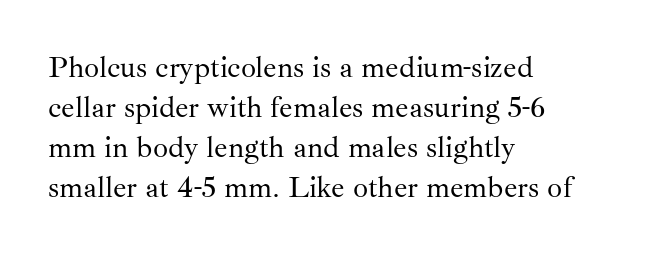
Stems and bowls with no extra thickness — not bold. This sample uses an upright cut, with every glyph sitting square on the baseline. This sample uses a serif face. The letters sit at their default tracking, neither squeezed nor spread. This sample is left-justified, so line endings fall wherever the words run out.
